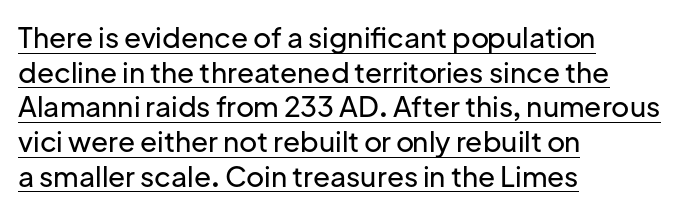
Letter spacing: default. Quick note: not italic, upright. Each line starts at the same left margin while the right side varies. This is underlined copy, the kind a proofreader might mark for attention.
